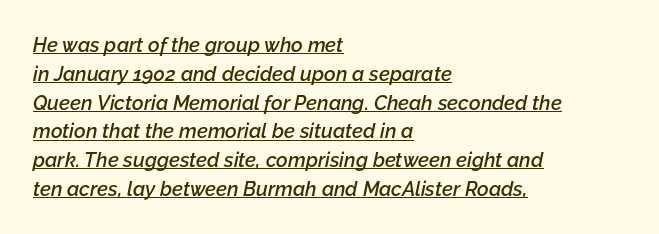
The image shows 20 px text type, italic (leaning right); set left-aligned, normal line spacing (1.44x), normal letter spacing, underlined.
